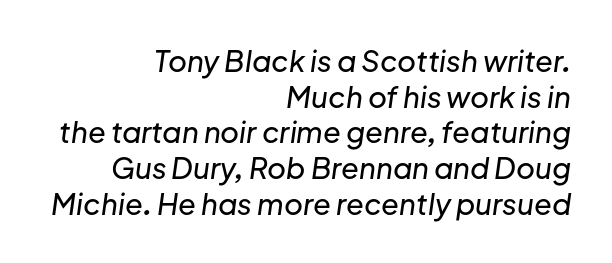
The typography opts for an oblique posture over an upright one. Line ends are locked; line starts wander. The rendering uses natural spacing where letterforms have individual widths. This rendering features lettering with no underline.
